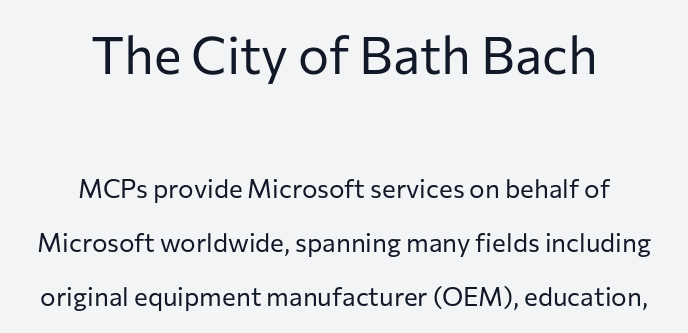
The image shows 52 px regular-weight sans-serif type, upright; set centered, loose line spacing (2.08x), normal letter spacing, not underlined; the first (top) block is 2.0x larger; low stroke contrast and a medium x-height.
